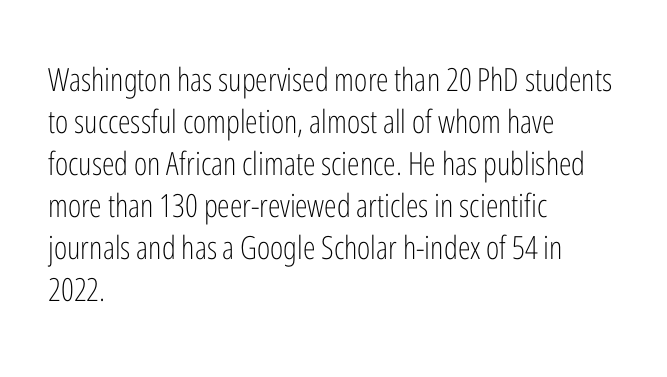
{"serif": "no", "italic": "no", "bold": "no", "weight": "light", "width": "condensed", "stroke_contrast": "low", "x_height": "medium", "monospaced": "no", "underline": "no", "align": "left", "line_spacing": "normal", "line_spacing_ratio": 1.31, "letter_spacing": "normal", "letter_spacing_em": 0.0, "glyph_px": 32}
